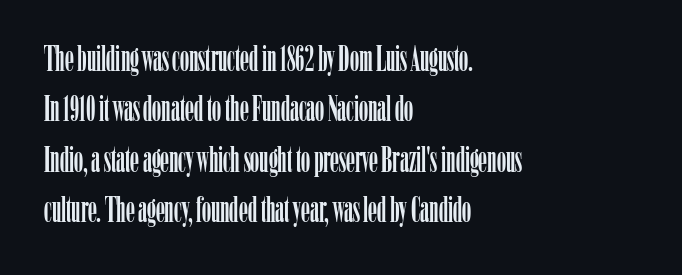
The image shows 36 px condensed serif type, upright; set left-aligned, normal line spacing (1.4x), normal letter spacing, not underlined; low stroke contrast and a medium x-height.
